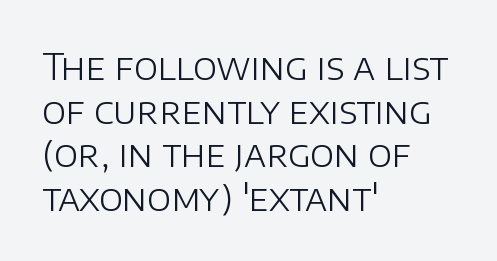
The image shows 36 px light sans-serif type, upright; set left-aligned, line spacing 1.21x, normal letter spacing, not underlined; low stroke contrast and a large x-height.
